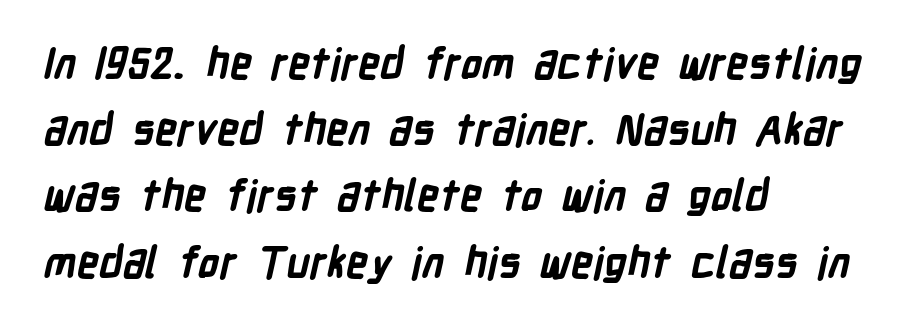
These lines are rendered in a variable-pitch font. A clean baseline with only descenders dipping below it. A typesetter would call this zero additional tracking. Serif or sans? Sans — the stroke terminals are bare.
